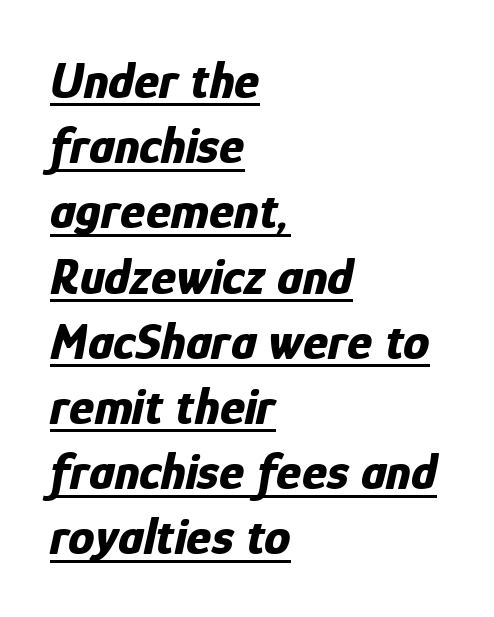
This rendering features underlined lettering. You could not count columns in this text — the font is proportionally spaced. Casual observation: everything's shoved over to the left. Typographic density is high because the face is bold. This is oblique type, the kind used for emphasis or titles. The gaps between neighbouring characters are ordinary and unremarkable.
